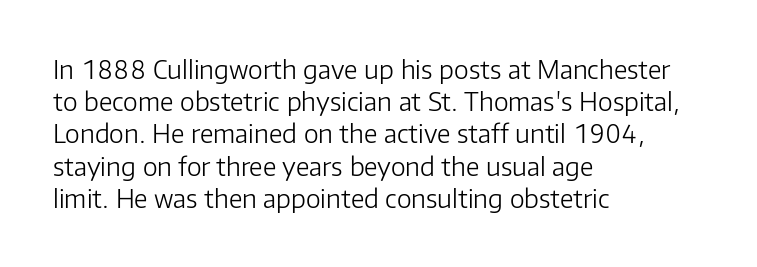
{"italic": "no", "bold": "no", "underline": "no", "align": "left", "line_spacing": "normal", "line_spacing_ratio": 1.29, "letter_spacing": "normal", "letter_spacing_em": 0.0, "glyph_px": 25}
